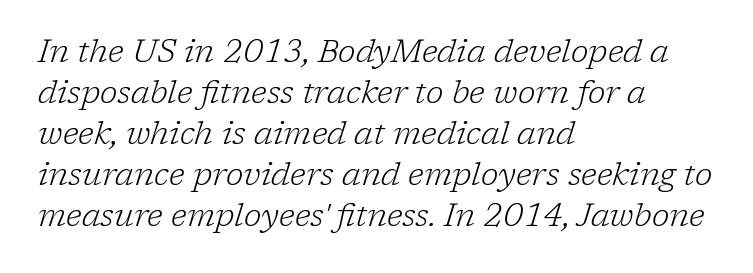
Q: Is the text bold? A: No.
Q: Is the text italic (slanted)? A: Yes, it leans right by about 17 degrees.
Q: Is the typeface a serif or a sans-serif typeface? A: Serif.
Q: Is the text underlined? A: No.
Q: How is the paragraph aligned? A: Left-aligned.
Q: Is the spacing between letters normal or unusually wide? A: Normal.
Q: Is the spacing between lines tight, normal or loose? A: Normal.
Q: Width (condensed, normal, or wide)? A: Normal.
Q: Stroke contrast? A: Low.
Q: x-height? A: Medium.
Q: Monospaced? A: No.
